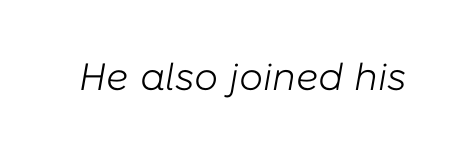
The image shows 38 px light type, italic (leaning right); set normal letter spacing, not underlined; low stroke contrast and a medium x-height.
